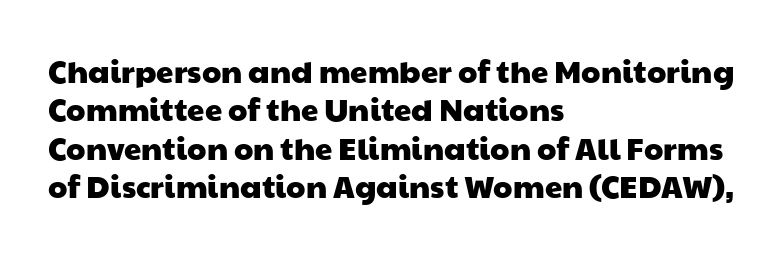
The image shows 31 px wide sans-serif type; set left-aligned, line spacing 1.24x, normal letter spacing, not underlined; low stroke contrast and a medium x-height.
